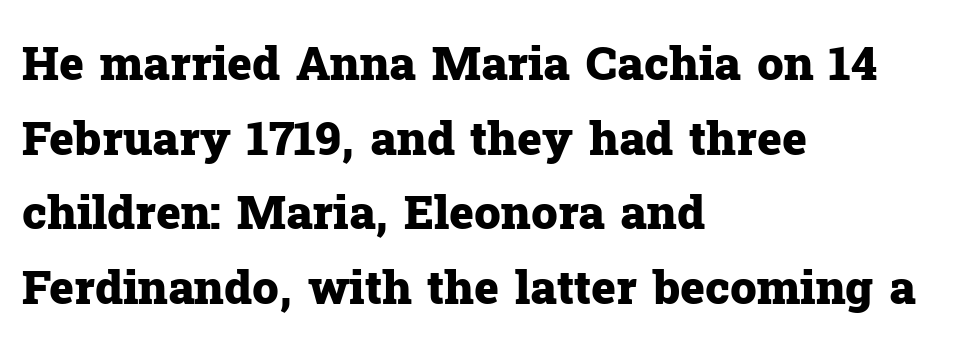
Style check: upright. The leading is moderate, giving the passage an even texture. Proportional: the letters do not fall into vertical columns. Where is the straight margin? On the left. Is this a sans? No — the strokes have serifs.
